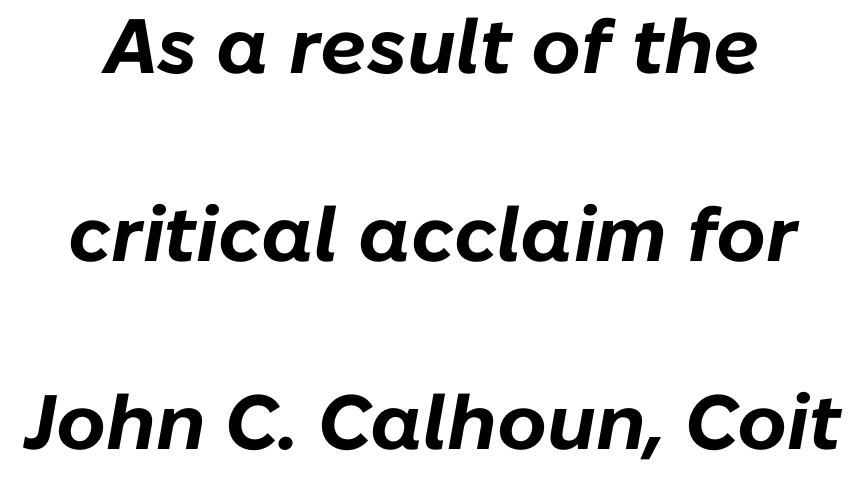
Q: Is the text bold? A: Yes.
Q: Is the text italic (slanted)? A: Yes, it leans right by about 10 degrees.
Q: Is the text underlined? A: No.
Q: Is the spacing between letters normal or unusually wide? A: Normal.
Q: Is the spacing between lines tight, normal or loose? A: Loose.
Q: Width (condensed, normal, or wide)? A: Normal.
Q: Stroke contrast? A: Low.
Q: x-height? A: Medium.
Q: Monospaced? A: No.
